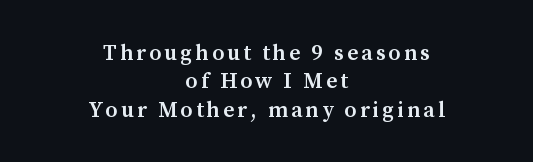
{"italic": "no", "bold": "semi", "underline": "no", "align": "center", "line_spacing": "normal", "line_spacing_ratio": 1.29, "glyph_px": 22}
